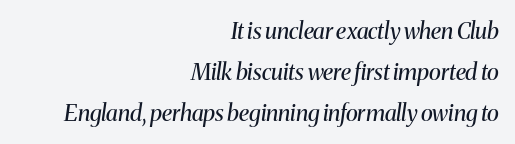
The cut favours lightness, reaching ordinary text weight at its darkest. Standard letterfit; no display-style spreading of the glyphs. Right-aligned paragraph, ragged on the left. The font's italic variant was chosen for this text.
